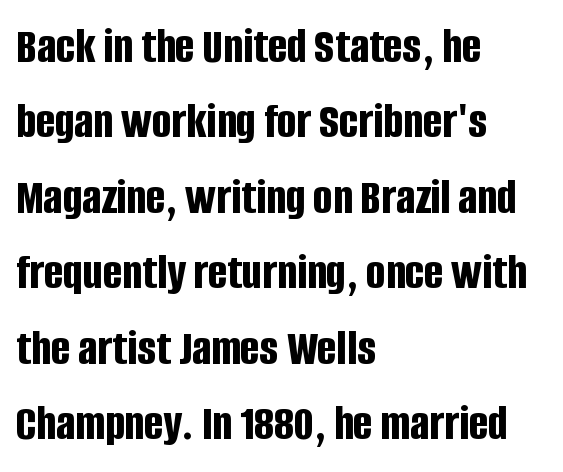
Q: Is the text bold? A: Yes.
Q: Is the text italic (slanted)? A: No, it is upright.
Q: Is the typeface a serif or a sans-serif typeface? A: Sans-serif.
Q: Is the text underlined? A: No.
Q: How is the paragraph aligned? A: Left-aligned.
Q: Is the spacing between letters normal or unusually wide? A: Normal.
Q: Is the spacing between lines tight, normal or loose? A: Normal.
Q: Width (condensed, normal, or wide)? A: Condensed.
Q: Stroke contrast? A: Low.
Q: x-height? A: Large.
Q: Monospaced? A: No.
